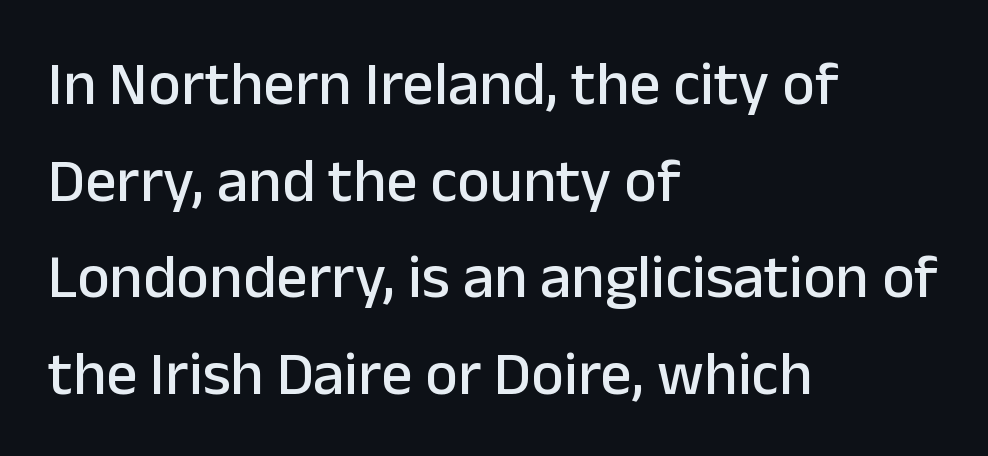
The image shows 62 px sans-serif type, upright; set left-aligned, normal line spacing (1.56x), normal letter spacing, not underlined; low stroke contrast and a medium x-height.
